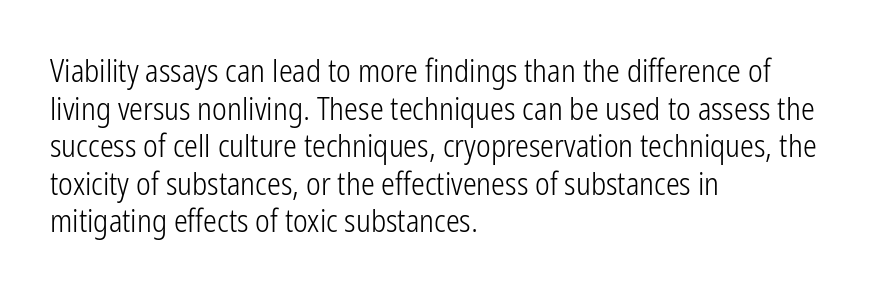
{"serif": "no", "italic": "no", "bold": "no", "weight": "light", "width": "condensed", "stroke_contrast": "low", "x_height": "medium", "monospaced": "no", "underline": "no", "align": "left", "line_spacing_ratio": 1.21, "letter_spacing": "normal", "letter_spacing_em": 0.0, "glyph_px": 31}
